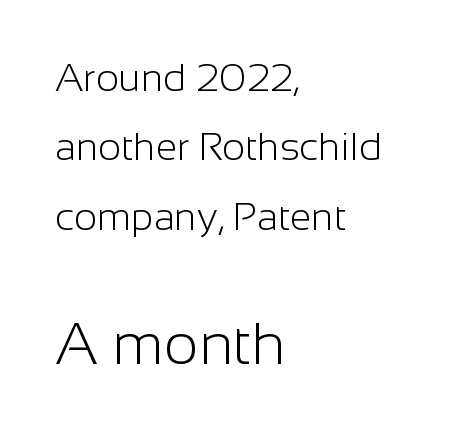
Q: Is the text bold? A: No.
Q: Is the text italic (slanted)? A: No, it is upright.
Q: Is the typeface a serif or a sans-serif typeface? A: Sans-serif.
Q: Is the text underlined? A: No.
Q: How is the paragraph aligned? A: Left-aligned.
Q: Is the spacing between letters normal or unusually wide? A: Normal.
Q: Which block of text is set in a larger size, the first (top) or the second (bottom)? A: The second (bottom) one.
Q: Width (condensed, normal, or wide)? A: Normal.
Q: Stroke contrast? A: Low.
Q: x-height? A: Medium.
Q: Monospaced? A: No.
